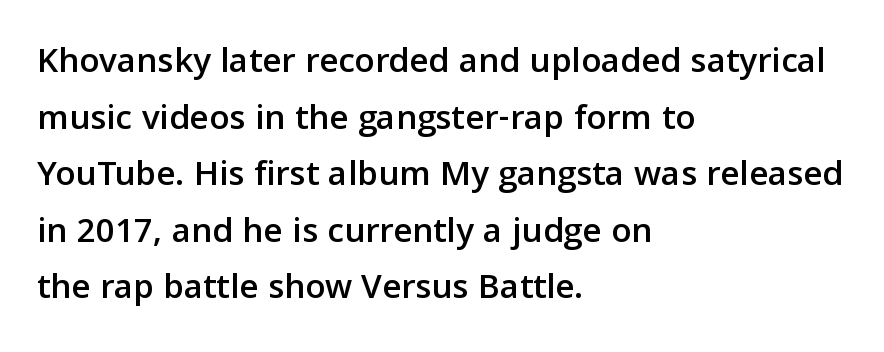
Q: Is the text italic (slanted)? A: No, it is upright.
Q: Is the typeface a serif or a sans-serif typeface? A: Sans-serif.
Q: Is the text underlined? A: No.
Q: How is the paragraph aligned? A: Left-aligned.
Q: Is the spacing between letters normal or unusually wide? A: Normal.
Q: Is the spacing between lines tight, normal or loose? A: Normal.
Q: Width (condensed, normal, or wide)? A: Normal.
Q: Stroke contrast? A: Low.
Q: x-height? A: Medium.
Q: Monospaced? A: No.
